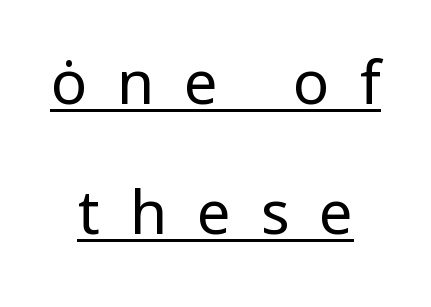
You can tell from the bare stems that sans-serif type was used. Layout note: lines centered. Quick note: not italic, upright. Think standard paragraph weight, or any step lighter than that. Display-style spreading of the glyphs; the letterfit is very open. This sample carries an underscore along the baseline area.
